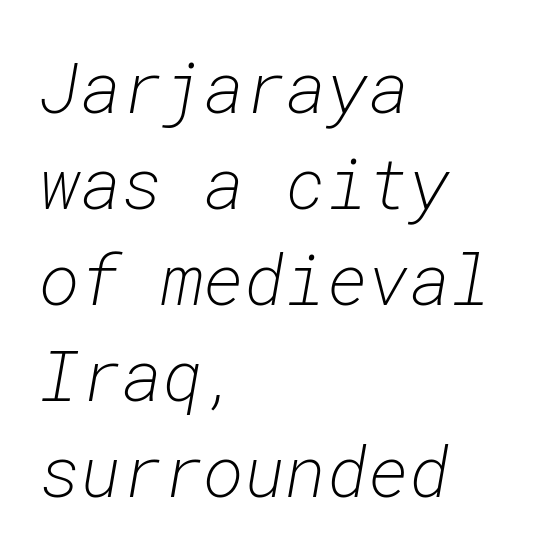
The image shows 70 px light type, italic (leaning right), monospaced; set left-aligned, normal line spacing (1.37x), normal letter spacing, not underlined; low stroke contrast and a medium x-height.
